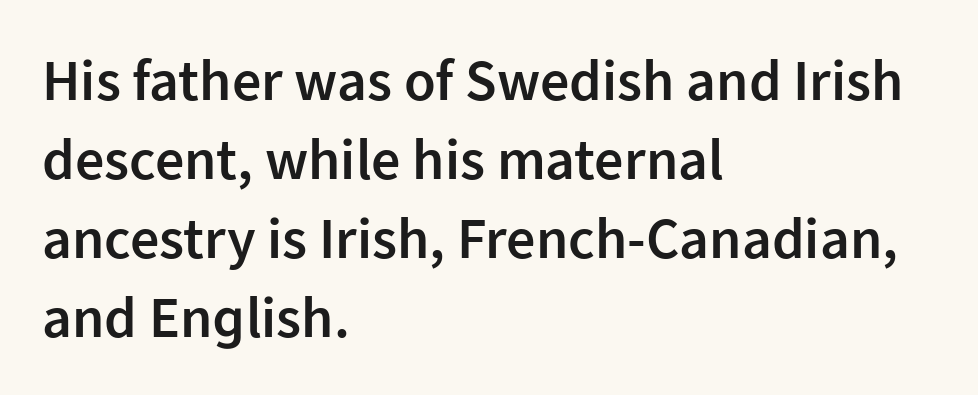
Is the block centered? No — it sits flush against the left margin. Each word holds together tightly as a unit, with standard inter-letter gaps. Descenders are the only things crossing below the line. The glyphs have the mass of a demibold cut, below bold. Quick note: interline space is typical. The lettering stays uniformly vertical, giving the passage a roman look.
